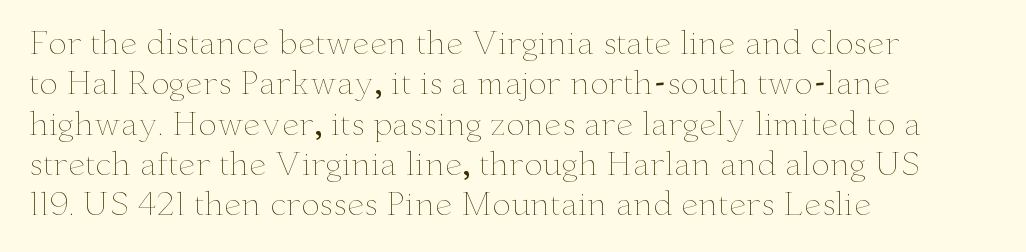
The space between consecutive lines is moderate. This rendering uses left alignment, leaving the right contour irregular. You can tell it's not italic because the verticals are truly vertical. Think of a printed novel: that variable character pitch is what you see here. The words here are not underlined. No heavy texture on the line: the type isn't bold.
